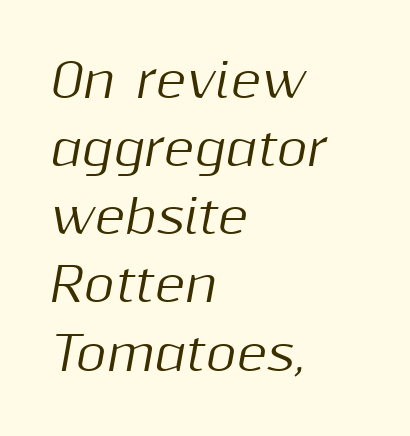
Q: Is the text italic (slanted)? A: Yes, it leans right by about 10 degrees.
Q: Is the text underlined? A: No.
Q: How is the paragraph aligned? A: Left-aligned.
Q: Is the spacing between letters normal or unusually wide? A: Normal.
Q: Is the spacing between lines tight, normal or loose? A: Normal.
Q: Width (condensed, normal, or wide)? A: Normal.
Q: Stroke contrast? A: Medium.
Q: x-height? A: Medium.
Q: Monospaced? A: No.
